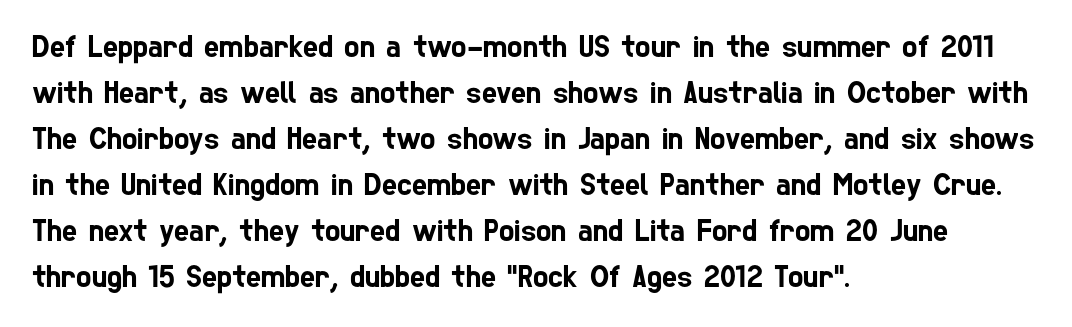
{"serif": "no", "width": "condensed", "stroke_contrast": "low", "x_height": "medium", "monospaced": "no", "underline": "no", "align": "left", "line_spacing": "normal", "line_spacing_ratio": 1.44, "letter_spacing": "normal", "letter_spacing_em": 0.0, "glyph_px": 32}
